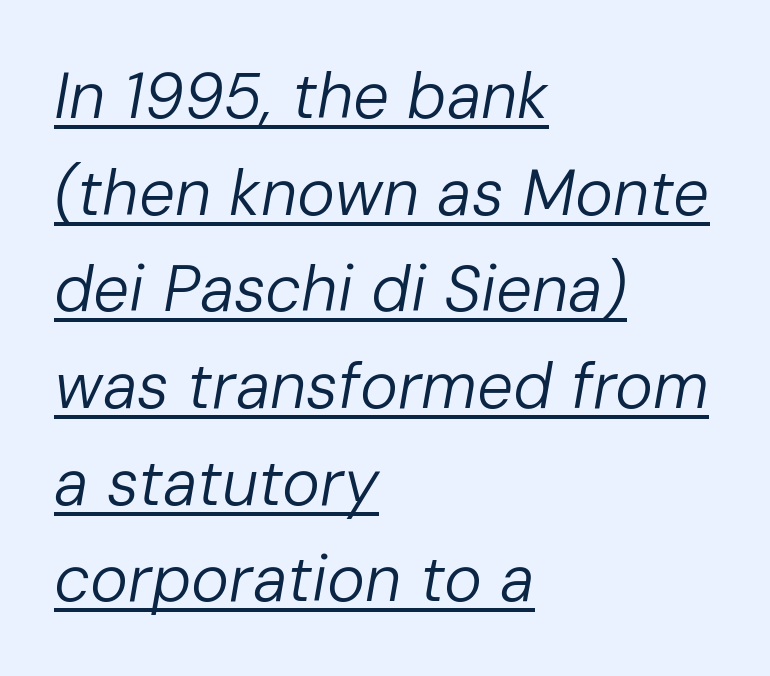
The face used here is proportionally spaced, like ordinary book or web type. The gaps between neighbouring characters are ordinary and unremarkable. This sample keeps an unexceptional amount of space between lines. Counters stay open thanks to moderate or lighter strokes. Would a proofreader flag this as italicized? Yes. The specimen includes a rule beneath the text block's lines.
